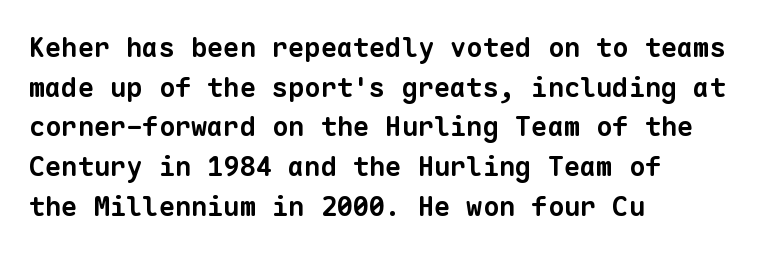
How heavy is the stroke? Heavy — this is a bold. Does the leading feel generous? No, just average. Clear beneath every line of the passage. In terms of letterspacing, this is plain default setting.
